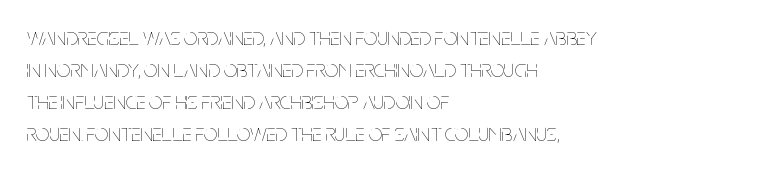
Q: Is the text bold? A: No.
Q: Is the text italic (slanted)? A: No, it is upright.
Q: Is the text underlined? A: No.
Q: How is the paragraph aligned? A: Left-aligned.
Q: Is the spacing between letters normal or unusually wide? A: Normal.
Q: Is the spacing between lines tight, normal or loose? A: Normal.
